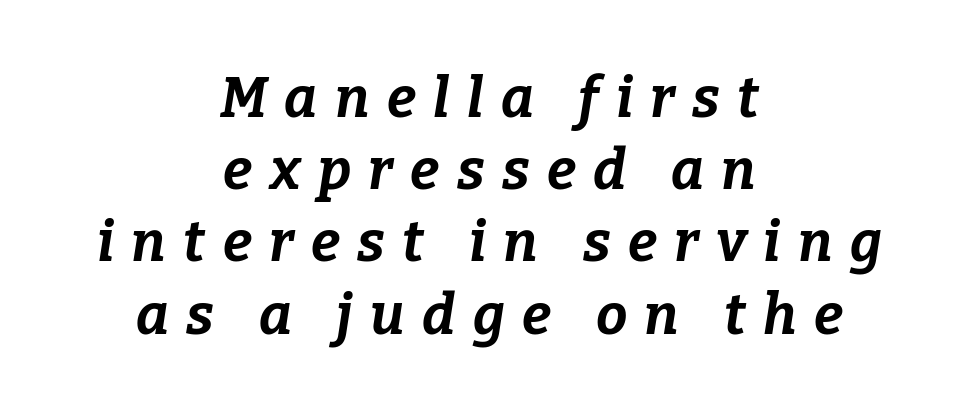
Does the lettering tilt? It does — this is italic. Check under the words: just untouched page. These lines are rendered in a variable-pitch font. In terms of weight, the rendering is a true, heavy bold. Characters follow at a spacing far wider than the type designer built in.
